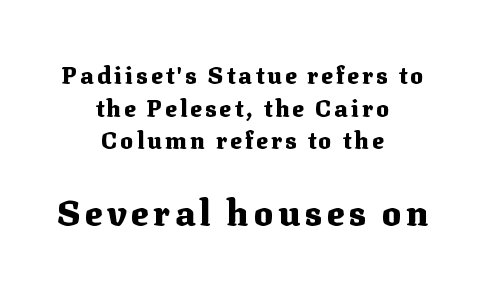
Q: Is the text bold? A: Yes.
Q: Is the text italic (slanted)? A: No, it is upright.
Q: Is the typeface a serif or a sans-serif typeface? A: Serif.
Q: Is the text underlined? A: No.
Q: How is the paragraph aligned? A: Centered.
Q: Is the spacing between lines tight, normal or loose? A: Normal.
Q: Which block of text is set in a larger size, the first (top) or the second (bottom)? A: The second (bottom) one.
Q: Width (condensed, normal, or wide)? A: Normal.
Q: Stroke contrast? A: Medium.
Q: x-height? A: Medium.
Q: Monospaced? A: No.
